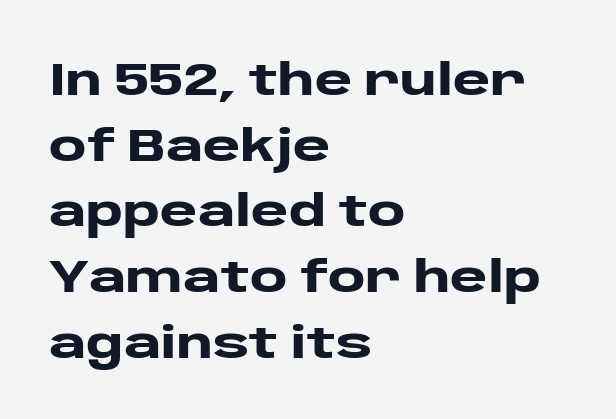
Q: Is the text bold? A: Yes.
Q: Is the text italic (slanted)? A: No, it is upright.
Q: Is the typeface a serif or a sans-serif typeface? A: Sans-serif.
Q: Is the text underlined? A: No.
Q: How is the paragraph aligned? A: Left-aligned.
Q: Is the spacing between letters normal or unusually wide? A: Normal.
Q: Is the spacing between lines tight, normal or loose? A: Normal.
Q: Width (condensed, normal, or wide)? A: Wide.
Q: Stroke contrast? A: Low.
Q: x-height? A: Large.
Q: Monospaced? A: No.
